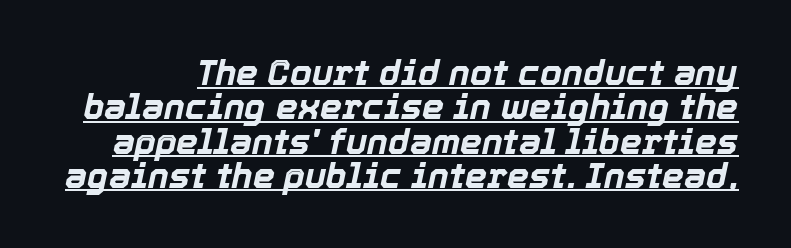
Q: Is the text bold? A: Yes.
Q: Is the text italic (slanted)? A: Yes, it leans right by about 12 degrees.
Q: Is the text underlined? A: Yes.
Q: Is the spacing between letters normal or unusually wide? A: Normal.
Q: Is the spacing between lines tight, normal or loose? A: Tight.
Q: Width (condensed, normal, or wide)? A: Normal.
Q: x-height? A: Medium.
Q: Monospaced? A: No.
